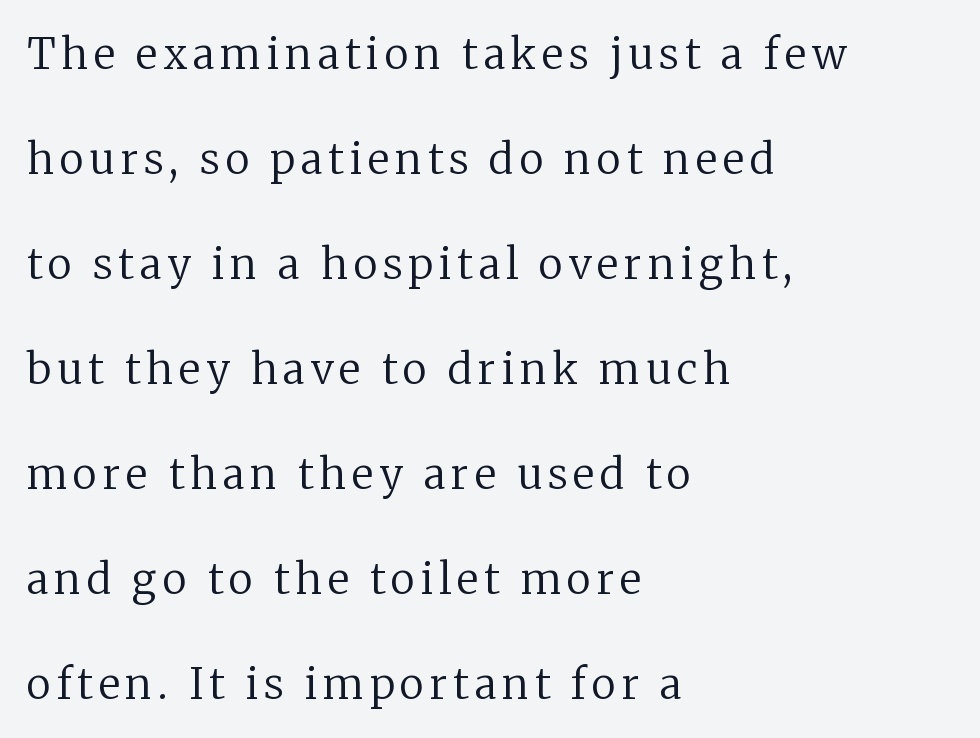
{"serif": "yes", "italic": "no", "bold": "no", "weight": "regular", "width": "normal", "stroke_contrast": "low", "x_height": "medium", "monospaced": "no", "underline": "no", "align": "left", "line_spacing": "loose", "line_spacing_ratio": 2.5, "glyph_px": 42}
